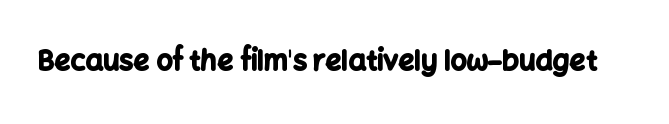
The passage shown is emphatically bold. Observe the ordinary spacing: letters are neighbours, not strangers. Spacing verdict: proportional, widths tailored to each character. The designer went with a sans here, leaving each stem footless. Rule under the text: the space is simply empty.
